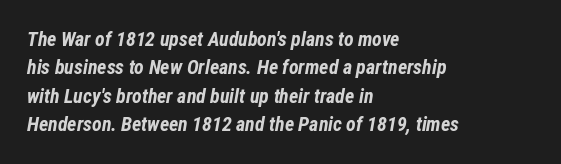
The image shows 20 px bold type, italic (leaning right); set left-aligned, normal line spacing (1.42x), normal letter spacing, not underlined.
